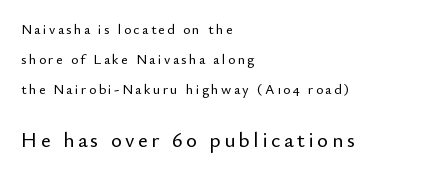
Q: Is the text italic (slanted)? A: No, it is upright.
Q: Is the text underlined? A: No.
Q: How is the paragraph aligned? A: Left-aligned.
Q: Is the spacing between lines tight, normal or loose? A: Loose.
Q: Which block of text is set in a larger size, the first (top) or the second (bottom)? A: The second (bottom) one.
